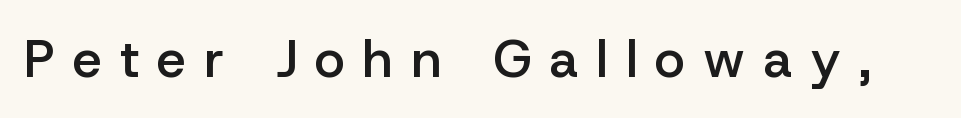
{"serif": "no", "italic": "no", "bold": "semi", "weight": "semibold", "width": "normal", "stroke_contrast": "low", "x_height": "medium", "monospaced": "no", "underline": "no", "letter_spacing": "wide", "letter_spacing_em": 0.35, "glyph_px": 52}
